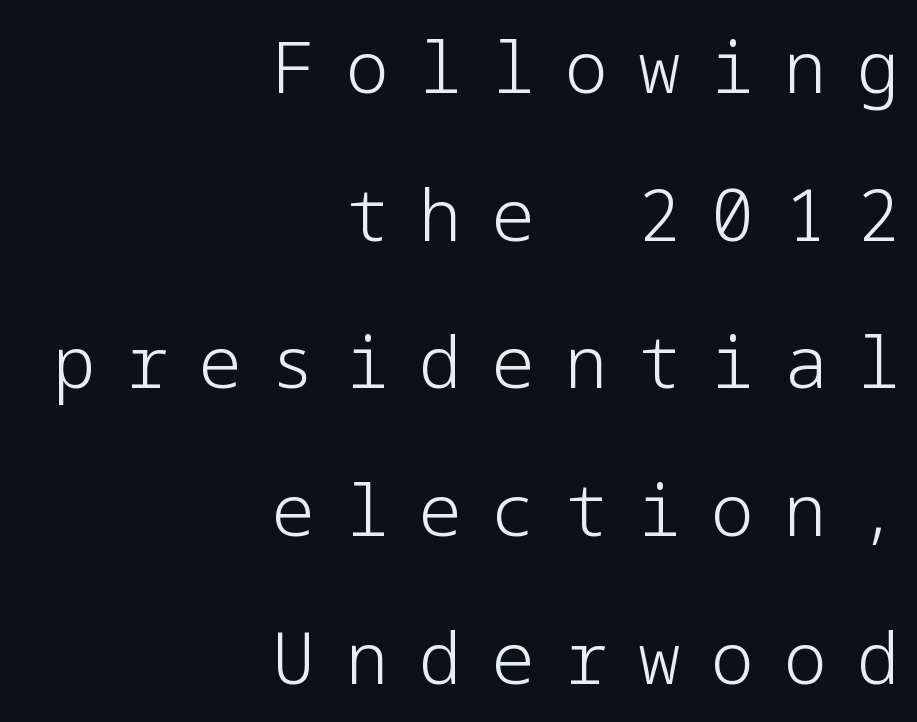
Q: Is the text bold? A: No.
Q: Is the text italic (slanted)? A: No, it is upright.
Q: Is the typeface a serif or a sans-serif typeface? A: Sans-serif.
Q: Is the text underlined? A: No.
Q: How is the paragraph aligned? A: Right-aligned.
Q: Is the spacing between letters normal or unusually wide? A: Unusually wide.
Q: Is the spacing between lines tight, normal or loose? A: Loose.
Q: Width (condensed, normal, or wide)? A: Normal.
Q: Stroke contrast? A: Low.
Q: x-height? A: Medium.
